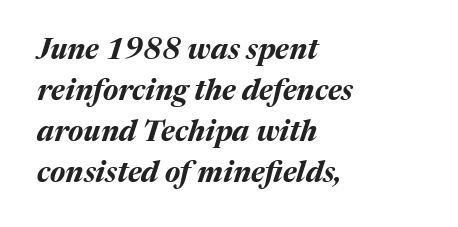
{"italic": "yes", "lean": "right", "slant_degrees": 17, "bold": "yes", "weight": "bold", "width": "normal", "stroke_contrast": "medium", "x_height": "medium", "monospaced": "no", "underline": "no", "align": "left", "line_spacing": "normal", "line_spacing_ratio": 1.41, "letter_spacing": "normal", "letter_spacing_em": 0.0, "glyph_px": 29}
